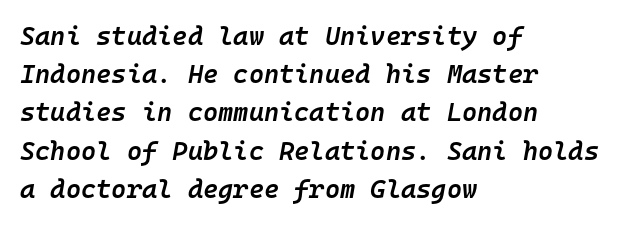
{"italic": "yes", "lean": "right", "slant_degrees": 10, "bold": "semi", "underline": "no", "align": "left", "line_spacing": "normal", "line_spacing_ratio": 1.47, "letter_spacing": "normal", "letter_spacing_em": 0.0, "glyph_px": 26}
